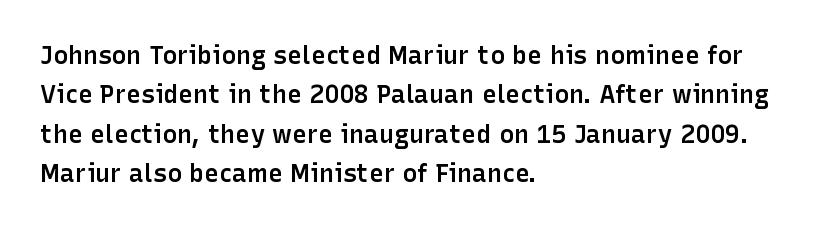
{"italic": "no", "bold": "semi", "underline": "no", "align": "left", "line_spacing": "normal", "line_spacing_ratio": 1.58, "letter_spacing": "normal", "letter_spacing_em": 0.0, "glyph_px": 25}
